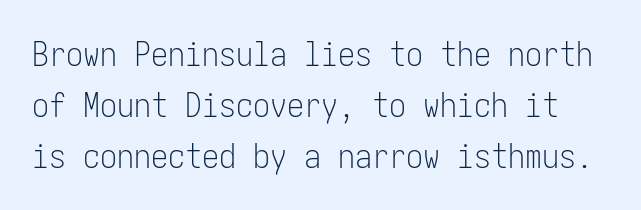
{"serif": "no", "italic": "no", "bold": "no", "weight": "light", "width": "condensed", "stroke_contrast": "low", "x_height": "medium", "underline": "no", "line_spacing": "normal", "line_spacing_ratio": 1.5, "letter_spacing": "normal", "letter_spacing_em": 0.0, "glyph_px": 34}
